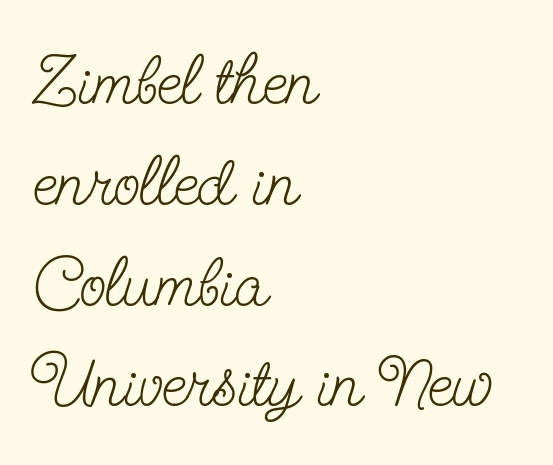
{"serif": "yes", "bold": "no", "weight": "light", "width": "condensed", "stroke_contrast": "low", "x_height": "small", "monospaced": "no", "underline": "no", "align": "left", "line_spacing": "normal", "line_spacing_ratio": 1.44, "letter_spacing": "normal", "letter_spacing_em": 0.0, "glyph_px": 70}
